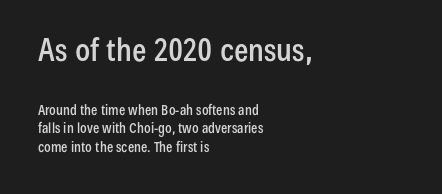
Q: Is the text italic (slanted)? A: No, it is upright.
Q: Is the typeface a serif or a sans-serif typeface? A: Sans-serif.
Q: Is the text underlined? A: No.
Q: How is the paragraph aligned? A: Left-aligned.
Q: Is the spacing between letters normal or unusually wide? A: Normal.
Q: Is the spacing between lines tight, normal or loose? A: Normal.
Q: Which block of text is set in a larger size, the first (top) or the second (bottom)? A: The first (top) one.
Q: Width (condensed, normal, or wide)? A: Condensed.
Q: Stroke contrast? A: Low.
Q: x-height? A: Medium.
Q: Monospaced? A: No.
